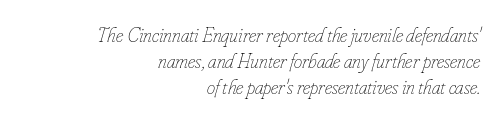
The image shows 21 px text type, italic (leaning right); set right-aligned, line spacing 1.23x, normal letter spacing, not underlined.
